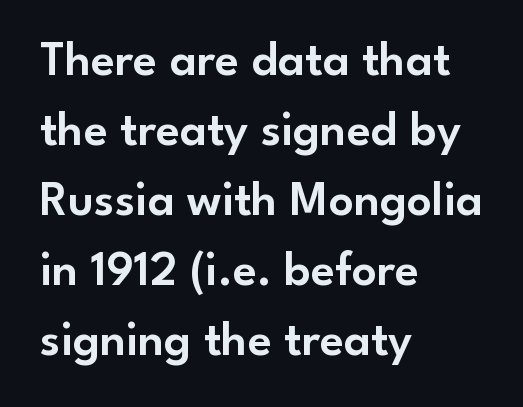
Q: Is the text italic (slanted)? A: No, it is upright.
Q: Is the typeface a serif or a sans-serif typeface? A: Sans-serif.
Q: Is the text underlined? A: No.
Q: How is the paragraph aligned? A: Left-aligned.
Q: Is the spacing between letters normal or unusually wide? A: Normal.
Q: Is the spacing between lines tight, normal or loose? A: Normal.
Q: Width (condensed, normal, or wide)? A: Normal.
Q: Stroke contrast? A: Low.
Q: x-height? A: Small.
Q: Monospaced? A: No.
